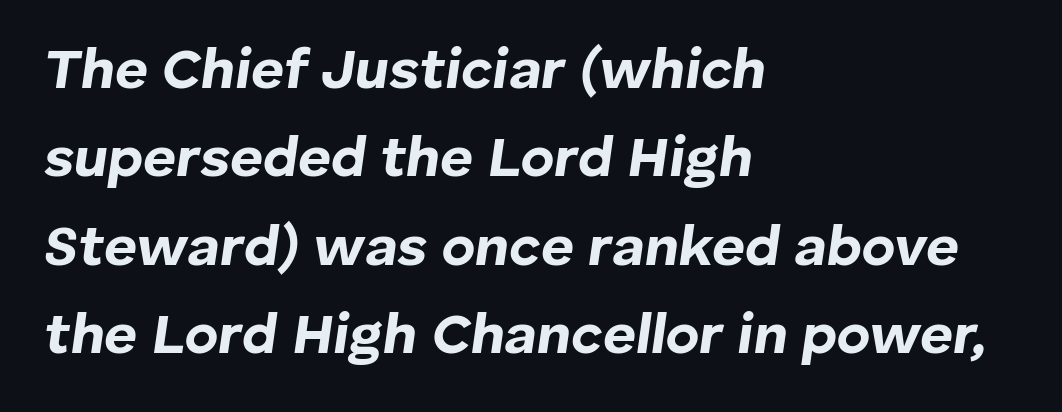
Q: Is the text bold? A: Yes.
Q: Is the text italic (slanted)? A: Yes, it leans right by about 8 degrees.
Q: Is the text underlined? A: No.
Q: How is the paragraph aligned? A: Left-aligned.
Q: Is the spacing between letters normal or unusually wide? A: Normal.
Q: Is the spacing between lines tight, normal or loose? A: Normal.
Q: Width (condensed, normal, or wide)? A: Normal.
Q: Stroke contrast? A: Low.
Q: x-height? A: Medium.
Q: Monospaced? A: No.
